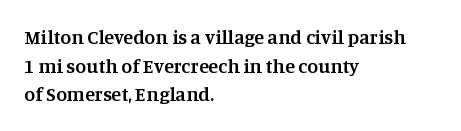
Q: Is the text bold? A: Semi-bold.
Q: Is the text italic (slanted)? A: No, it is upright.
Q: Is the text underlined? A: No.
Q: How is the paragraph aligned? A: Left-aligned.
Q: Is the spacing between letters normal or unusually wide? A: Normal.
Q: Is the spacing between lines tight, normal or loose? A: Normal.
